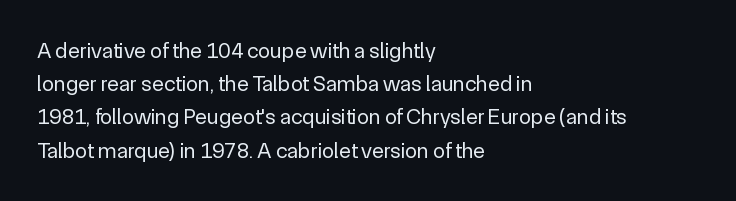
The image shows 22 px text type, upright; set left-aligned, normal line spacing (1.51x), normal letter spacing, not underlined.
